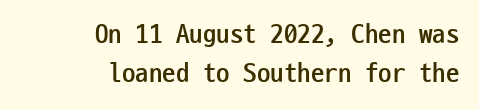
{"italic": "no", "bold": "yes", "underline": "no", "align": "right", "line_spacing": "normal", "line_spacing_ratio": 1.46, "letter_spacing": "normal", "letter_spacing_em": 0.0, "glyph_px": 27}
